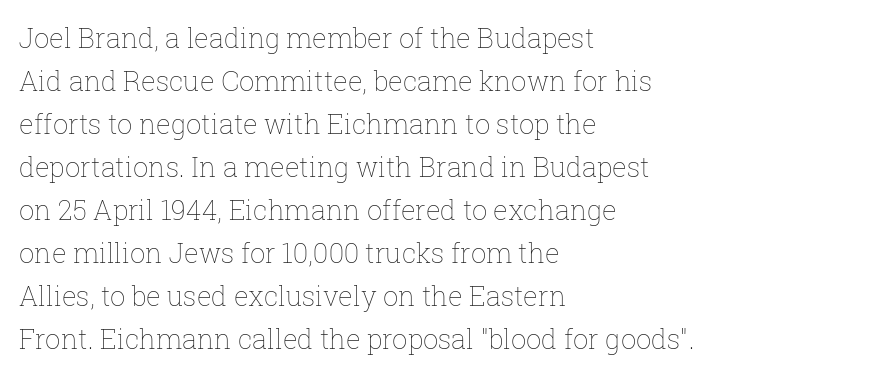
{"italic": "no", "bold": "no", "underline": "no", "align": "left", "line_spacing": "normal", "line_spacing_ratio": 1.59, "letter_spacing": "normal", "letter_spacing_em": 0.0, "glyph_px": 27}
